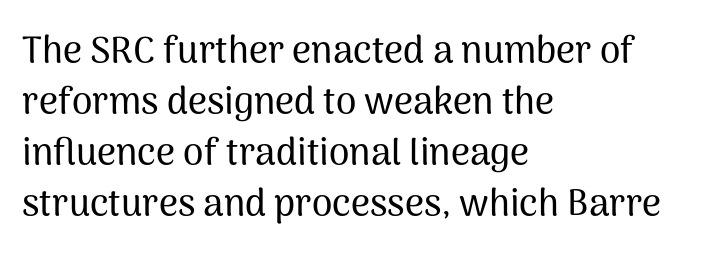
{"serif": "no", "italic": "no", "width": "normal", "stroke_contrast": "medium", "x_height": "medium", "monospaced": "no", "underline": "no", "align": "left", "line_spacing": "normal", "line_spacing_ratio": 1.38, "letter_spacing": "normal", "letter_spacing_em": 0.0, "glyph_px": 37}
